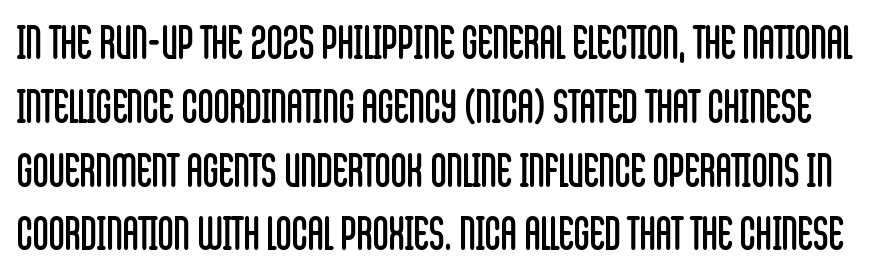
{"serif": "no", "italic": "no", "bold": "no", "weight": "regular", "width": "condensed", "stroke_contrast": "low", "x_height": "large", "monospaced": "no", "underline": "no", "line_spacing": "normal", "line_spacing_ratio": 1.45, "letter_spacing": "normal", "letter_spacing_em": 0.0, "glyph_px": 44}
